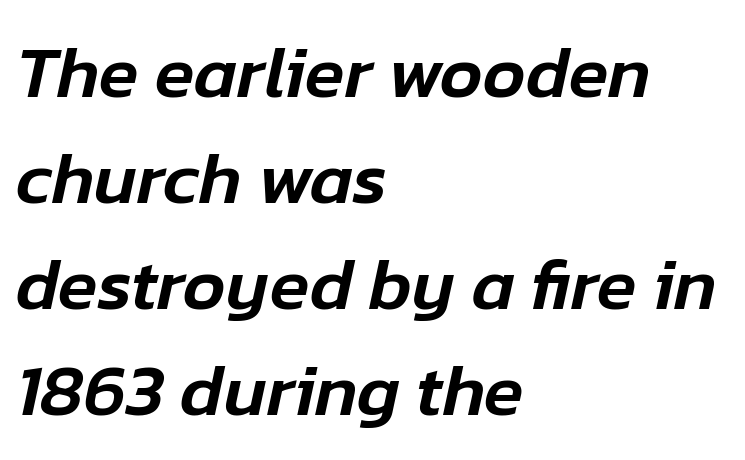
Line spacing here is normal. Each row of text sits above clean, open space. The rendering anchors every line to the left-hand side. The letterforms sit shoulder to shoulder at normal distance. Italic? Definitely — the glyphs are oblique. This sample has the flowing, uneven cadence of proportional lettering.
